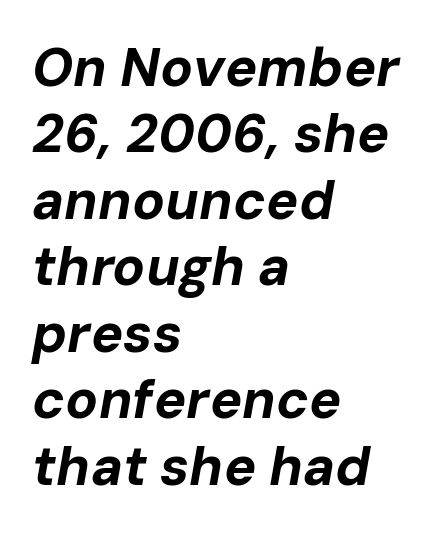
The face used here has a pronounced slope to its letters. Check under the words: just untouched page. Leftover space on each line is placed entirely after the last word. The rendering uses a bold face; every stroke is thick and dark. The rendering uses natural spacing where letterforms have individual widths.
